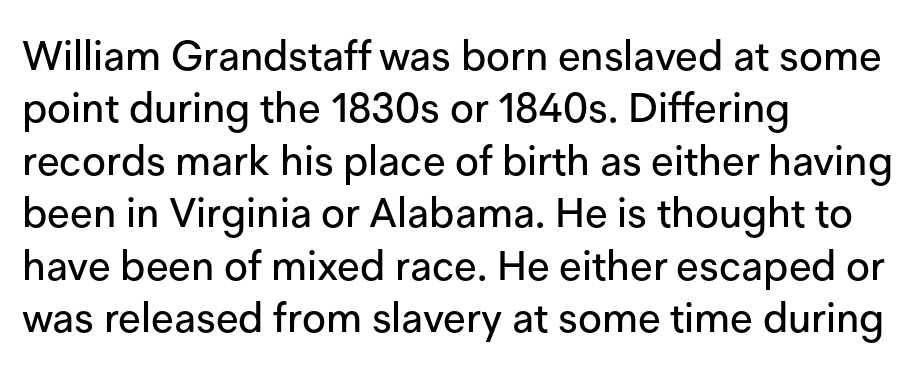
Q: Is the text italic (slanted)? A: No, it is upright.
Q: Is the typeface a serif or a sans-serif typeface? A: Sans-serif.
Q: Is the text underlined? A: No.
Q: How is the paragraph aligned? A: Left-aligned.
Q: Is the spacing between letters normal or unusually wide? A: Normal.
Q: Is the spacing between lines tight, normal or loose? A: Normal.
Q: Width (condensed, normal, or wide)? A: Normal.
Q: Stroke contrast? A: Low.
Q: x-height? A: Medium.
Q: Monospaced? A: No.
